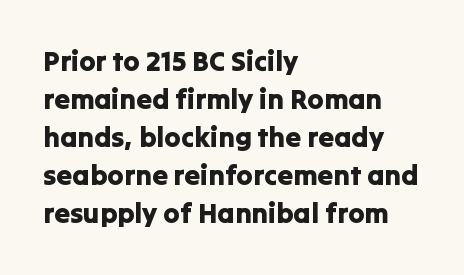
Q: Is the text italic (slanted)? A: No, it is upright.
Q: Is the typeface a serif or a sans-serif typeface? A: Sans-serif.
Q: Is the text underlined? A: No.
Q: How is the paragraph aligned? A: Left-aligned.
Q: Is the spacing between letters normal or unusually wide? A: Normal.
Q: Is the spacing between lines tight, normal or loose? A: Normal.
Q: Width (condensed, normal, or wide)? A: Normal.
Q: Stroke contrast? A: Low.
Q: x-height? A: Medium.
Q: Monospaced? A: No.
